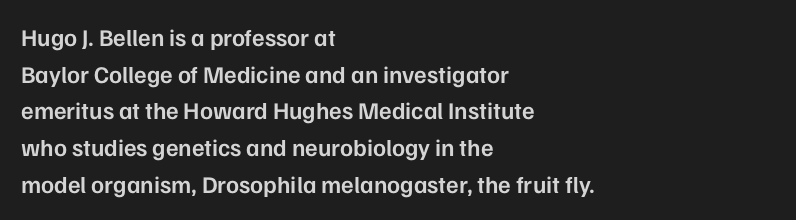
Q: Is the text bold? A: Semi-bold.
Q: Is the text italic (slanted)? A: No, it is upright.
Q: Is the text underlined? A: No.
Q: How is the paragraph aligned? A: Left-aligned.
Q: Is the spacing between letters normal or unusually wide? A: Normal.
Q: Is the spacing between lines tight, normal or loose? A: Normal.
